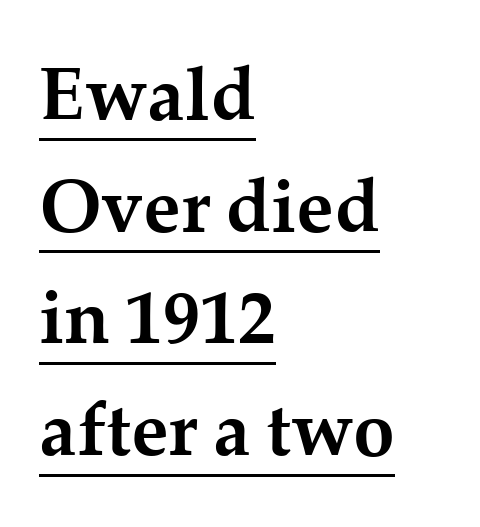
Q: Is the text bold? A: Yes.
Q: Is the text italic (slanted)? A: No, it is upright.
Q: Is the typeface a serif or a sans-serif typeface? A: Serif.
Q: Is the text underlined? A: Yes.
Q: How is the paragraph aligned? A: Left-aligned.
Q: Is the spacing between letters normal or unusually wide? A: Normal.
Q: Is the spacing between lines tight, normal or loose? A: Normal.
Q: Width (condensed, normal, or wide)? A: Normal.
Q: Stroke contrast? A: Medium.
Q: x-height? A: Medium.
Q: Monospaced? A: No.
